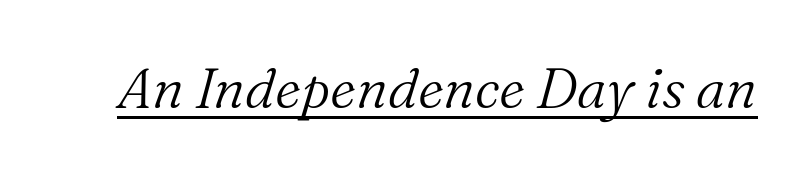
The characters are drawn with everyday or finer stroke widths. This sample has the flowing, uneven cadence of proportional lettering. The horizontal fit of the characters is conventional and even. A rule runs beneath these lines of type.
